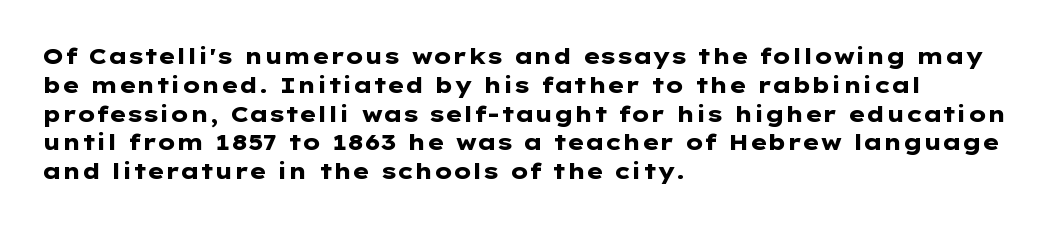
The image shows 22 px bold type, upright; set left-aligned, normal line spacing (1.31x), normal letter spacing, not underlined.
